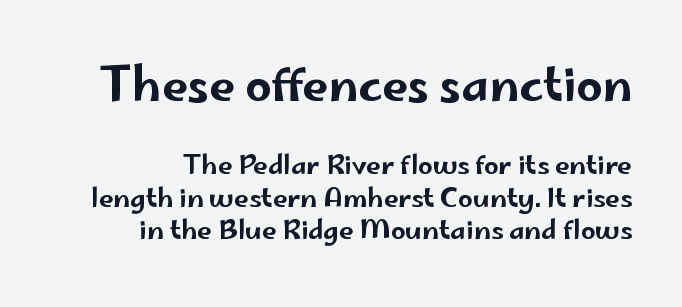
{"serif": "no", "italic": "no", "width": "wide", "stroke_contrast": "low", "x_height": "small", "monospaced": "no", "underline": "no", "align": "right", "line_spacing": "normal", "line_spacing_ratio": 1.26, "letter_spacing": "normal", "letter_spacing_em": 0.0, "larger_block": "first", "size_ratio": 1.77, "glyph_px": 46}
